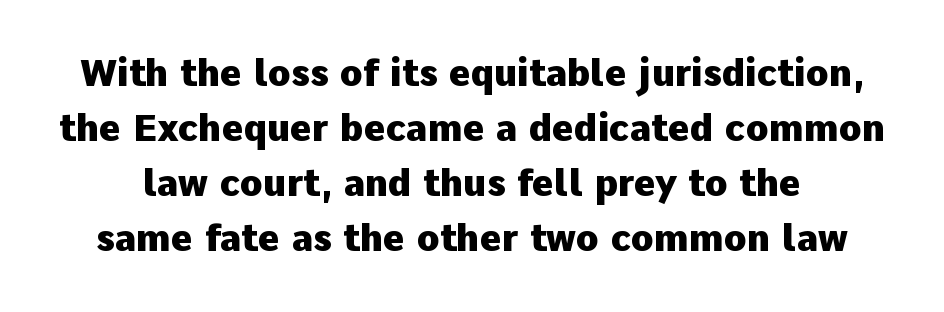
Letters rest on an invisible, unmarked baseline. These words are printed bold, with thick strokes throughout. How are the letters spaced? Ordinarily, with no added tracking. Style check: upright.
